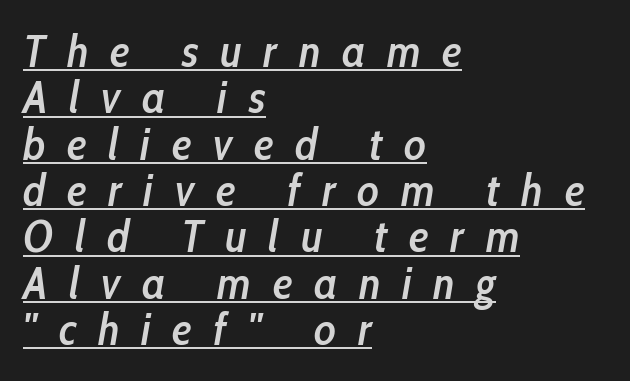
{"italic": "yes", "lean": "right", "slant_degrees": 10, "bold": "semi", "weight": "semibold", "width": "condensed", "stroke_contrast": "low", "x_height": "medium", "monospaced": "no", "underline": "yes", "align": "left", "line_spacing": "tight", "line_spacing_ratio": 1.03, "letter_spacing": "wide", "letter_spacing_em": 0.48, "glyph_px": 45}
